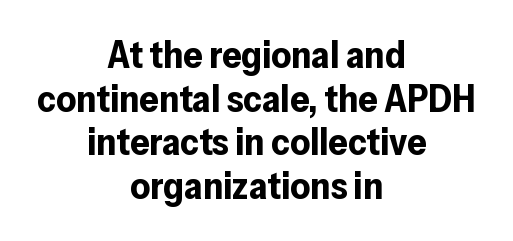
Think of a printed novel: that variable character pitch is what you see here. Underlining? Definitely not there. Every row of glyphs is offset so its center matches the block's center. The specimen reads as upright at a glance. A typesetter would label this face a sans. The block of text is dense from top to bottom, with scant space between rows.
